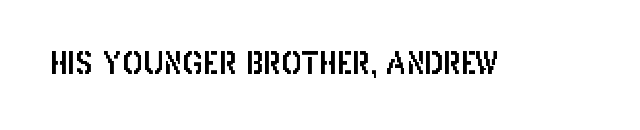
Q: Is the text italic (slanted)? A: No, it is upright.
Q: Is the typeface a serif or a sans-serif typeface? A: Sans-serif.
Q: Is the text underlined? A: No.
Q: Is the spacing between letters normal or unusually wide? A: Normal.
Q: Width (condensed, normal, or wide)? A: Condensed.
Q: Stroke contrast? A: Low.
Q: x-height? A: Large.
Q: Monospaced? A: No.
